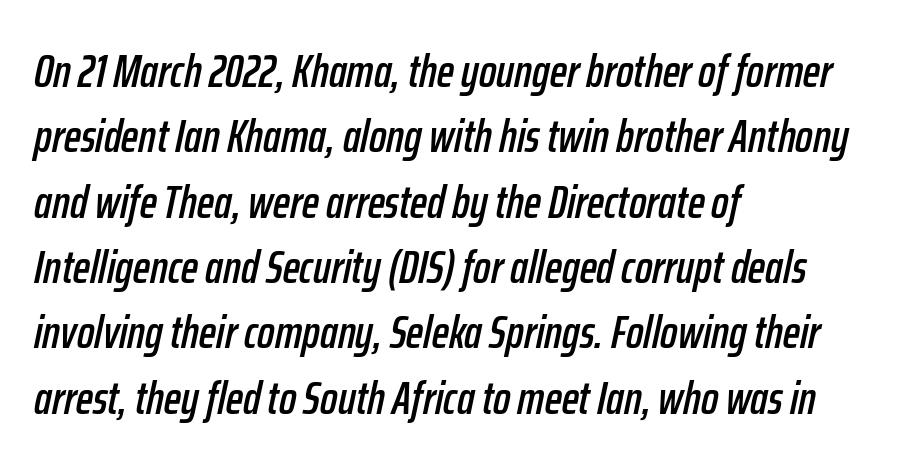
Quick note: underline off. Tall strokes in this sample are angled rather than plumb. The leading is moderate, giving the passage an even texture. Spacing verdict: proportional, widths tailored to each character. Tracking here is standard; glyphs follow each other at the usual distance.
